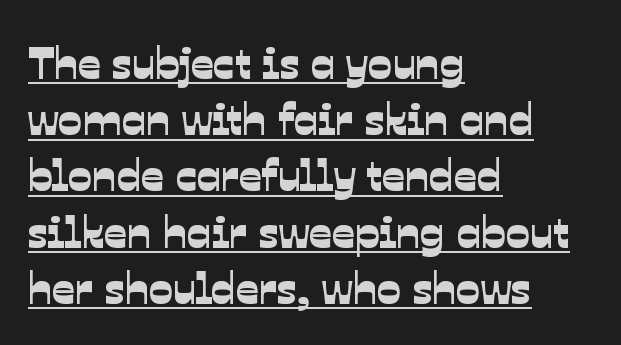
Q: Is the typeface a serif or a sans-serif typeface? A: Sans-serif.
Q: Is the text underlined? A: Yes.
Q: How is the paragraph aligned? A: Left-aligned.
Q: Is the spacing between letters normal or unusually wide? A: Normal.
Q: Is the spacing between lines tight, normal or loose? A: Normal.
Q: Width (condensed, normal, or wide)? A: Normal.
Q: Stroke contrast? A: Low.
Q: x-height? A: Medium.
Q: Monospaced? A: No.
